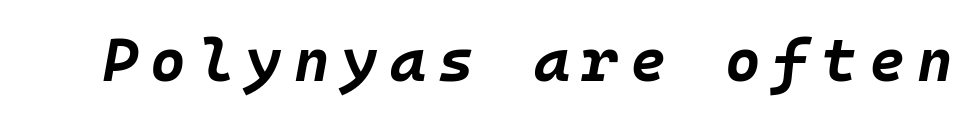
{"italic": "yes", "lean": "right", "slant_degrees": 10, "bold": "yes", "weight": "bold", "width": "normal", "stroke_contrast": "low", "x_height": "large", "monospaced": "yes", "underline": "no", "letter_spacing": "wide", "letter_spacing_em": 0.2, "glyph_px": 61}
